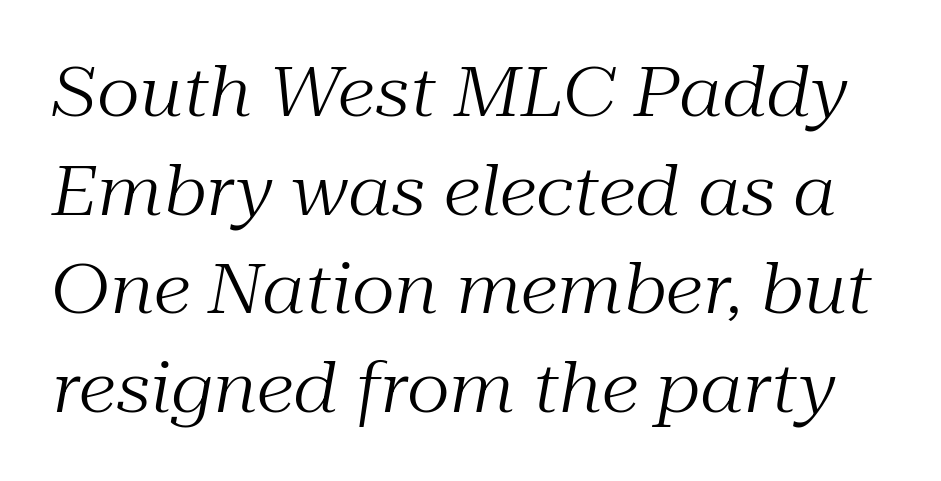
{"serif": "yes", "italic": "yes", "lean": "right", "slant_degrees": 10, "bold": "no", "weight": "regular", "width": "normal", "stroke_contrast": "medium", "x_height": "medium", "monospaced": "no", "underline": "no", "line_spacing": "normal", "line_spacing_ratio": 1.45, "letter_spacing": "normal", "letter_spacing_em": 0.0, "glyph_px": 68}
